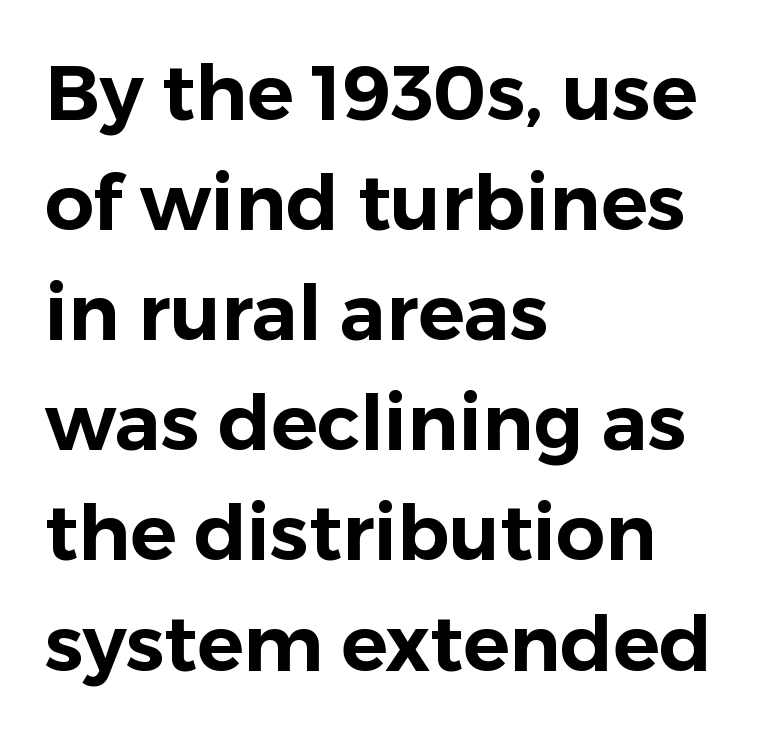
{"serif": "no", "italic": "no", "width": "normal", "stroke_contrast": "low", "x_height": "medium", "monospaced": "no", "underline": "no", "align": "left", "line_spacing": "normal", "line_spacing_ratio": 1.43, "letter_spacing": "normal", "letter_spacing_em": 0.0, "glyph_px": 77}
